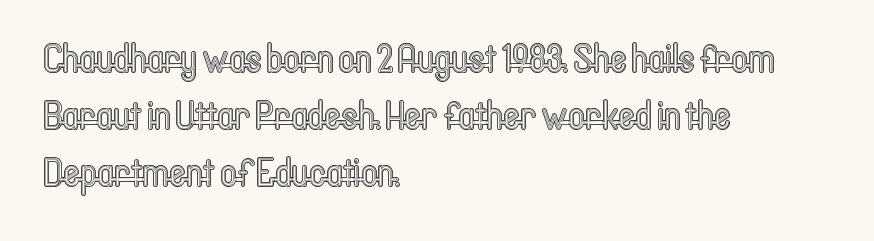
The image shows 40 px condensed type, upright; set left-aligned, normal line spacing (1.43x), normal letter spacing, not underlined; a medium x-height.
